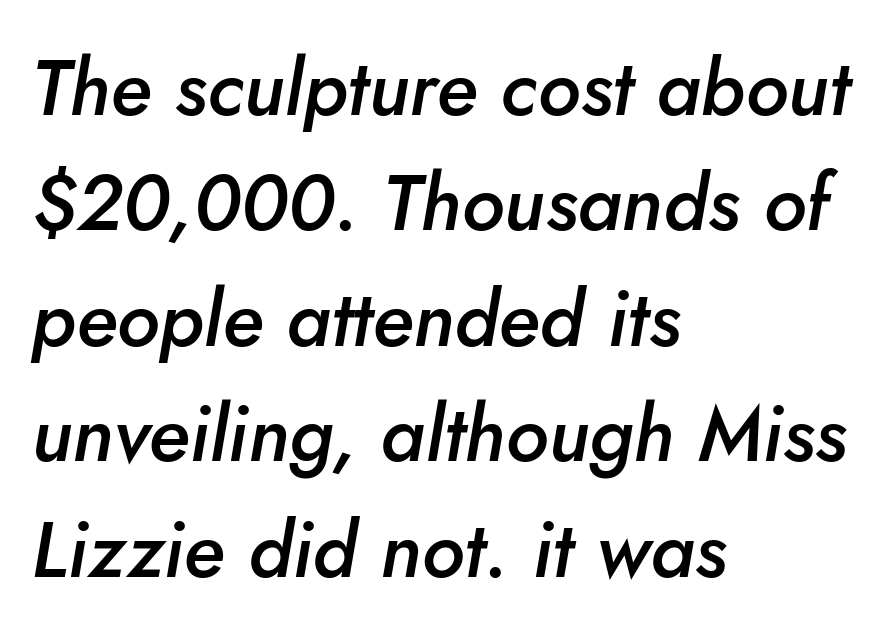
Q: Is the text bold? A: Semi-bold.
Q: Is the text italic (slanted)? A: Yes, it leans right by about 10 degrees.
Q: Is the text underlined? A: No.
Q: How is the paragraph aligned? A: Left-aligned.
Q: Is the spacing between letters normal or unusually wide? A: Normal.
Q: Is the spacing between lines tight, normal or loose? A: Normal.
Q: Width (condensed, normal, or wide)? A: Normal.
Q: Stroke contrast? A: Low.
Q: x-height? A: Small.
Q: Monospaced? A: No.
